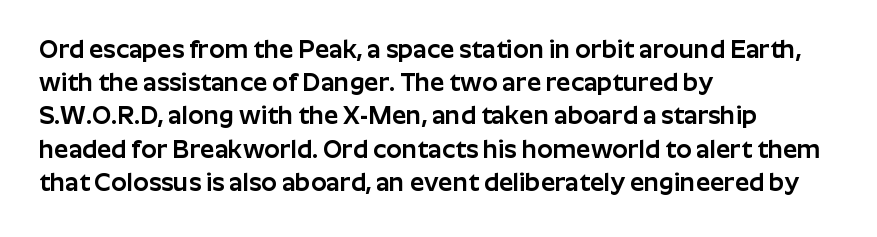
{"italic": "no", "underline": "no", "align": "left", "line_spacing": "normal", "line_spacing_ratio": 1.33, "letter_spacing": "normal", "letter_spacing_em": 0.0, "glyph_px": 25}
